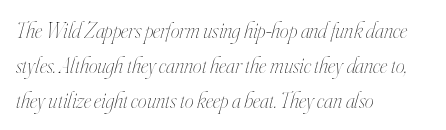
The image shows 22 px text type, italic (leaning right); set left-aligned, normal line spacing (1.59x), normal letter spacing, not underlined.
